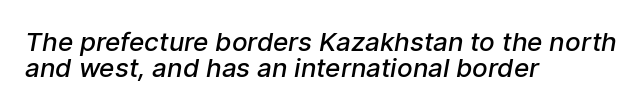
Beneath every word, the page is bare. Stroke thickness is moderately raised; the sample reads as semibold. Horizontal bands of white between lines are thin slivers. No extra tracking has been applied to these lines. Horizontal alignment here is leftward, the default for most running prose.
